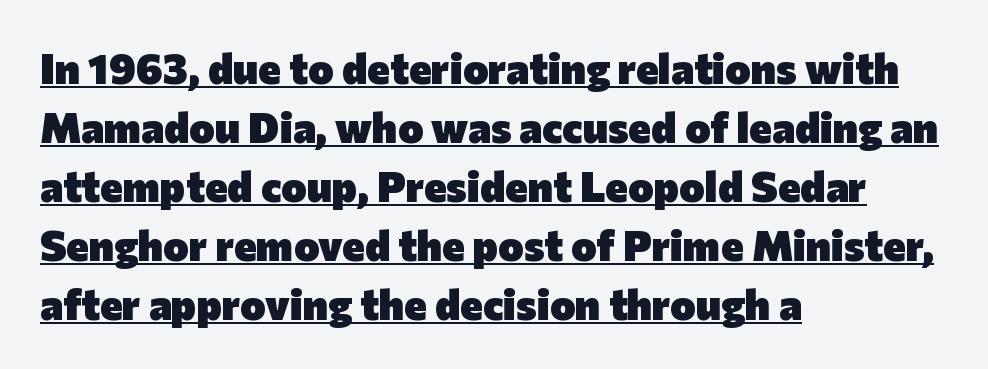
Q: Is the text bold? A: Yes.
Q: Is the text italic (slanted)? A: No, it is upright.
Q: Is the typeface a serif or a sans-serif typeface? A: Sans-serif.
Q: Is the text underlined? A: Yes.
Q: How is the paragraph aligned? A: Left-aligned.
Q: Is the spacing between letters normal or unusually wide? A: Normal.
Q: Is the spacing between lines tight, normal or loose? A: Normal.
Q: Width (condensed, normal, or wide)? A: Normal.
Q: Stroke contrast? A: Low.
Q: x-height? A: Medium.
Q: Monospaced? A: No.
